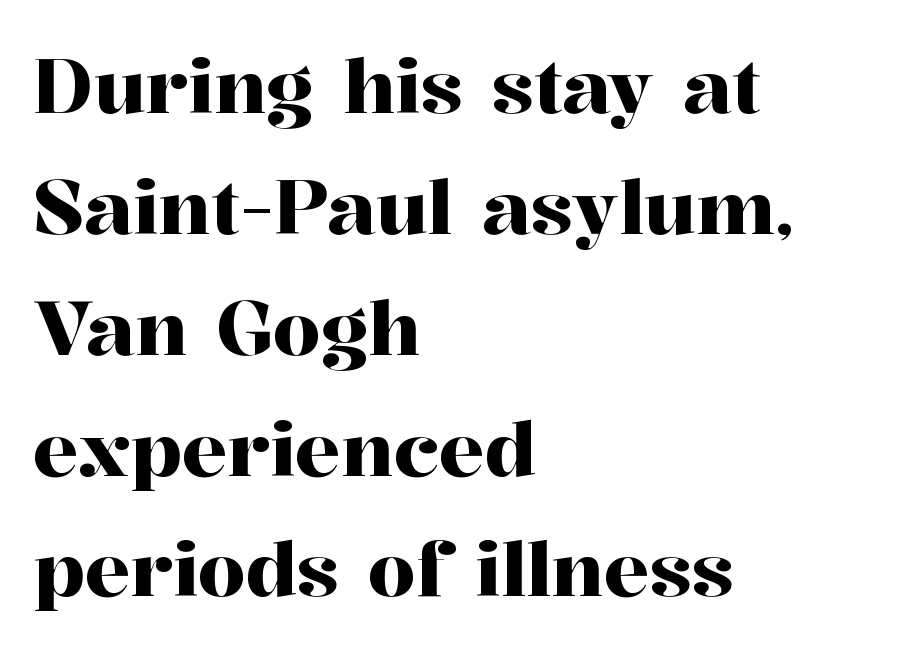
Q: Is the text italic (slanted)? A: No, it is upright.
Q: Is the typeface a serif or a sans-serif typeface? A: Serif.
Q: Is the text underlined? A: No.
Q: How is the paragraph aligned? A: Left-aligned.
Q: Is the spacing between letters normal or unusually wide? A: Normal.
Q: Is the spacing between lines tight, normal or loose? A: Normal.
Q: Width (condensed, normal, or wide)? A: Normal.
Q: Stroke contrast? A: High.
Q: x-height? A: Medium.
Q: Monospaced? A: No.
